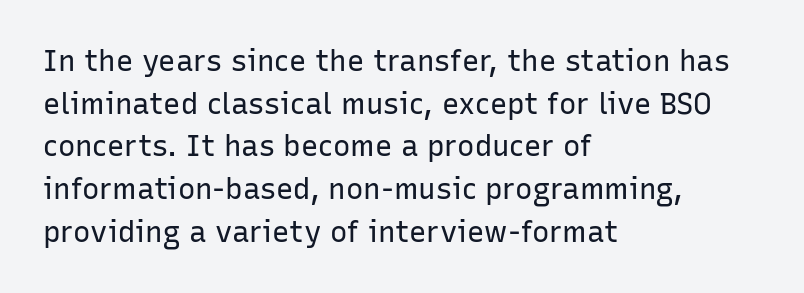
Q: Is the text bold? A: No.
Q: Is the text italic (slanted)? A: No, it is upright.
Q: Is the typeface a serif or a sans-serif typeface? A: Sans-serif.
Q: Is the text underlined? A: No.
Q: How is the paragraph aligned? A: Left-aligned.
Q: Is the spacing between letters normal or unusually wide? A: Normal.
Q: Is the spacing between lines tight, normal or loose? A: Normal.
Q: Width (condensed, normal, or wide)? A: Normal.
Q: Stroke contrast? A: Low.
Q: x-height? A: Medium.
Q: Monospaced? A: No.
